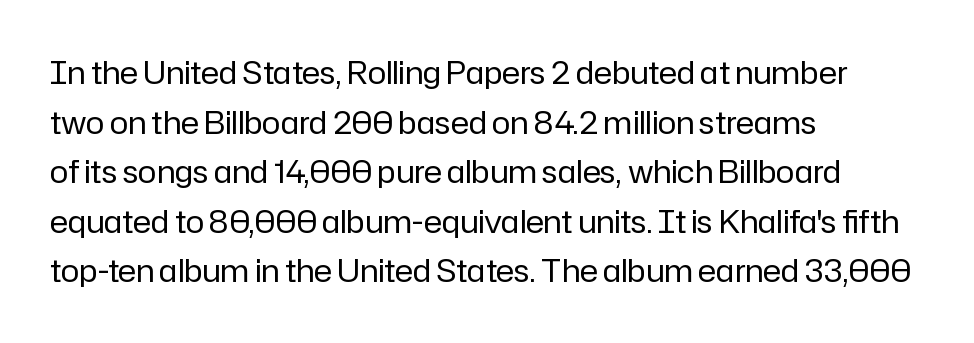
The image shows 31 px regular-weight sans-serif type, upright; set left-aligned, normal line spacing (1.6x), normal letter spacing, not underlined; low stroke contrast and a medium x-height.
